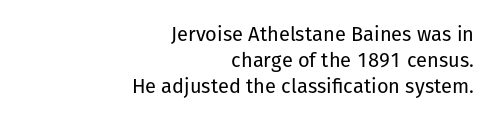
Q: Is the text bold? A: No.
Q: Is the text italic (slanted)? A: No, it is upright.
Q: Is the text underlined? A: No.
Q: How is the paragraph aligned? A: Right-aligned.
Q: Is the spacing between letters normal or unusually wide? A: Normal.
Q: Is the spacing between lines tight, normal or loose? A: Normal.
